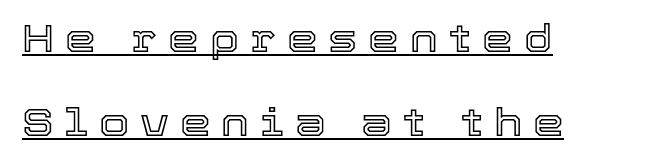
Q: Is the text italic (slanted)? A: No, it is upright.
Q: Is the text underlined? A: Yes.
Q: How is the paragraph aligned? A: Left-aligned.
Q: Is the spacing between letters normal or unusually wide? A: Unusually wide.
Q: Is the spacing between lines tight, normal or loose? A: Loose.
Q: Width (condensed, normal, or wide)? A: Normal.
Q: x-height? A: Medium.
Q: Monospaced? A: No.
